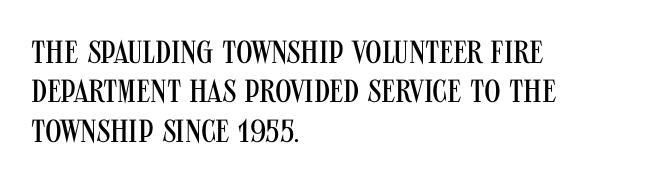
The image shows 32 px regular-weight, condensed sans-serif type, upright; set left-aligned, line spacing 1.23x, normal letter spacing, not underlined; medium stroke contrast and a large x-height.
